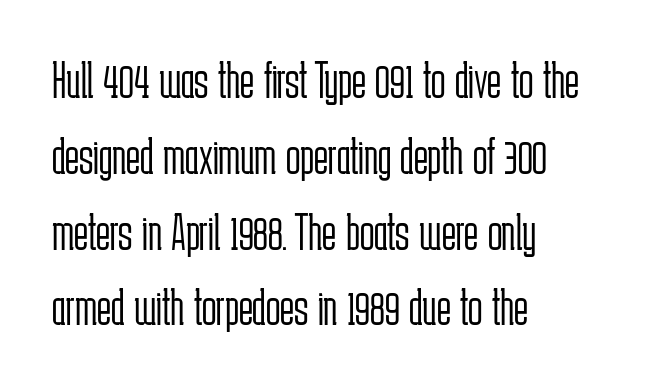
Q: Is the text bold? A: No.
Q: Is the text italic (slanted)? A: No, it is upright.
Q: Is the typeface a serif or a sans-serif typeface? A: Sans-serif.
Q: Is the text underlined? A: No.
Q: How is the paragraph aligned? A: Left-aligned.
Q: Is the spacing between letters normal or unusually wide? A: Normal.
Q: Is the spacing between lines tight, normal or loose? A: Normal.
Q: Width (condensed, normal, or wide)? A: Condensed.
Q: Stroke contrast? A: Low.
Q: x-height? A: Medium.
Q: Monospaced? A: No.
